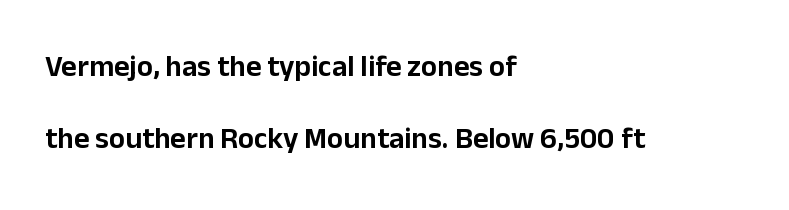
{"serif": "no", "italic": "no", "width": "normal", "stroke_contrast": "low", "x_height": "medium", "monospaced": "no", "underline": "no", "align": "left", "line_spacing": "loose", "line_spacing_ratio": 2.39, "letter_spacing": "normal", "letter_spacing_em": 0.0, "glyph_px": 30}
